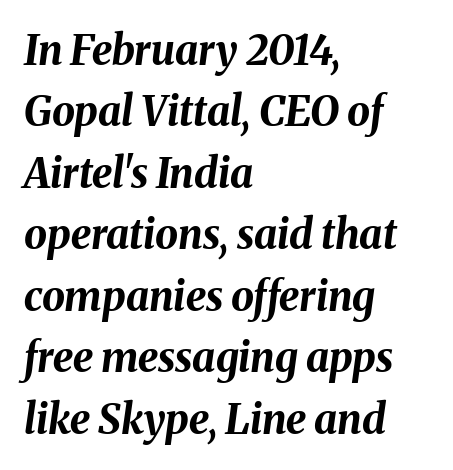
Interline gaps are of average width in this sample. These lines are rendered in a variable-pitch font. Here the glyphs are tracked normally, forming tight word shapes. Quick note: underline off. The typography opts for an oblique posture over an upright one.
